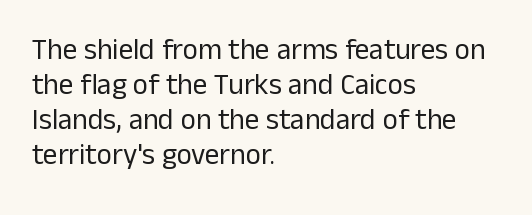
{"serif": "no", "italic": "no", "bold": "no", "weight": "regular", "width": "normal", "stroke_contrast": "low", "x_height": "medium", "monospaced": "no", "underline": "no", "align": "left", "line_spacing_ratio": 1.21, "letter_spacing": "normal", "letter_spacing_em": 0.0, "glyph_px": 29}
